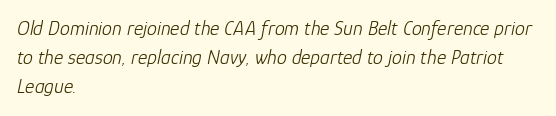
{"italic": "yes", "lean": "right", "slant_degrees": 12, "bold": "no", "underline": "no", "align": "left", "line_spacing": "normal", "line_spacing_ratio": 1.46, "letter_spacing": "normal", "letter_spacing_em": 0.0, "glyph_px": 20}
